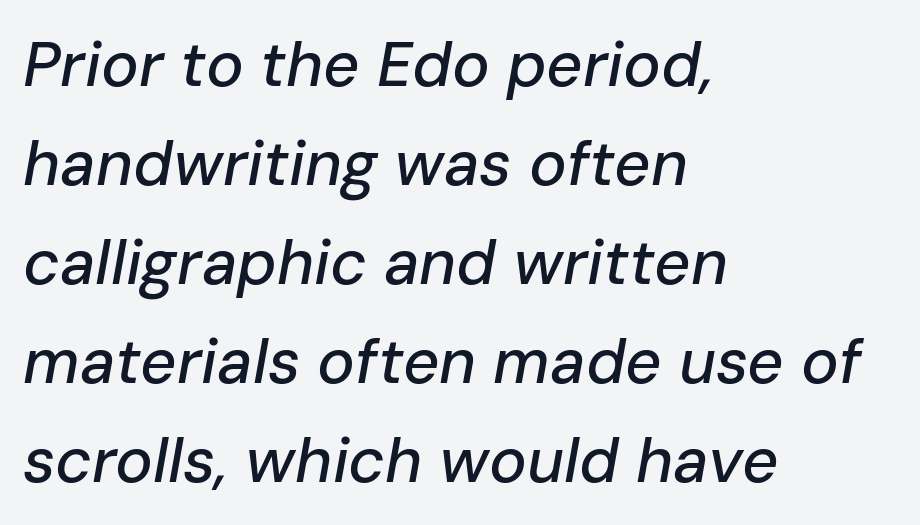
The image shows 63 px text type, italic (leaning right); set left-aligned, normal line spacing (1.57x), normal letter spacing, not underlined; low stroke contrast and a medium x-height.
